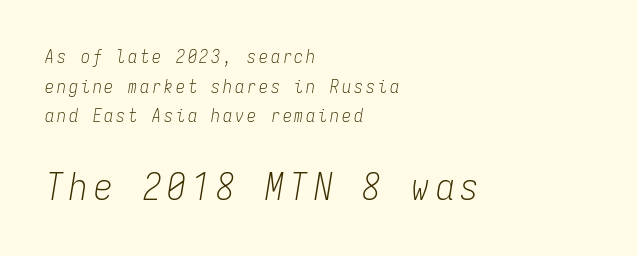
The face used here appears at its bigger size in the lower chunk. You can tell it's italic because the verticals aren't actually vertical. Leading: standard. Line starts are locked; line ends wander. Decoration check: the copy has no underline.
